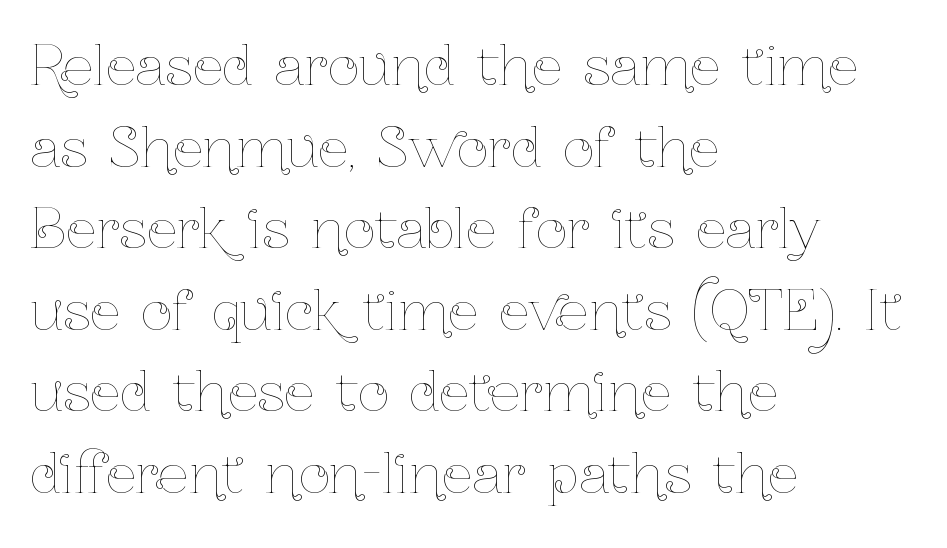
The image shows 54 px thin, condensed type, upright; set left-aligned, normal line spacing (1.51x), normal letter spacing, not underlined; low stroke contrast and a medium x-height.
